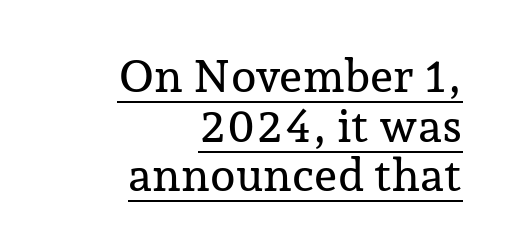
Is this a fixed-width face? No — the glyphs have proportional, varying widths. A student would call this right alignment; a typographer would say flush right, rag left. The type is set solid horizontally, with unmodified tracking. Each new line begins almost immediately beneath the previous one. Look at the bottom of the vertical strokes: they flare into serifs here. Each line of the rendering has a horizontal stroke beneath the glyphs.
